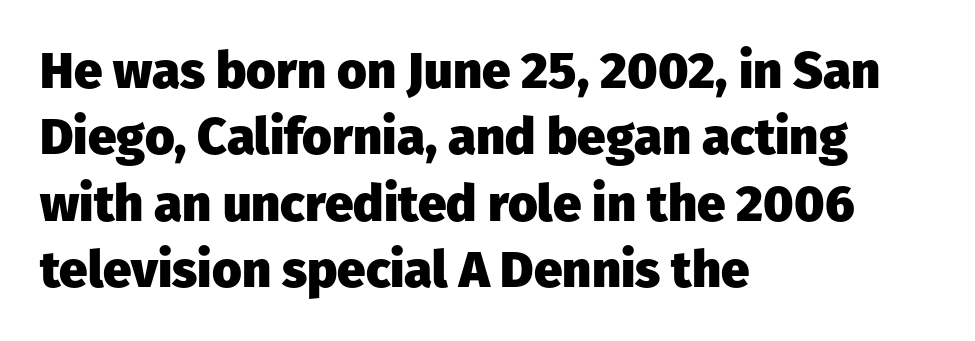
Q: Is the text bold? A: Yes.
Q: Is the text italic (slanted)? A: No, it is upright.
Q: Is the typeface a serif or a sans-serif typeface? A: Sans-serif.
Q: Is the text underlined? A: No.
Q: How is the paragraph aligned? A: Left-aligned.
Q: Is the spacing between letters normal or unusually wide? A: Normal.
Q: Is the spacing between lines tight, normal or loose? A: Normal.
Q: Width (condensed, normal, or wide)? A: Normal.
Q: Stroke contrast? A: Low.
Q: x-height? A: Medium.
Q: Monospaced? A: No.
